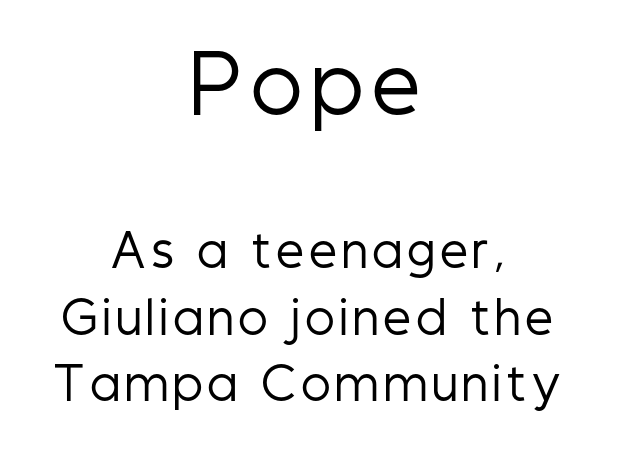
The image shows 77 px regular-weight, condensed sans-serif type, upright; set centered, normal line spacing (1.52x), not underlined; the first (top) block is 1.75x larger; low stroke contrast and a medium x-height.
